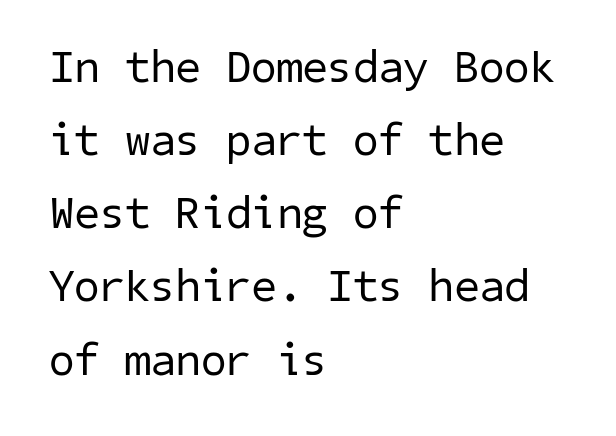
The weight tops out at a normal text grade. The gaps between neighbouring characters are ordinary and unremarkable. Horizontally, the lines are justified to the leading edge only. Nothing sits at the stroke ends, so this counts as sans-serif. In terms of leading, this rendering sits right in the middle.
